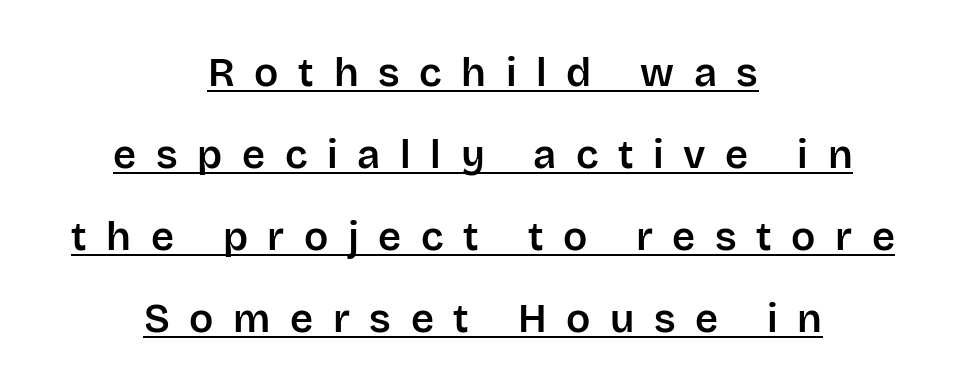
Has an underline been added? It has. Here the designer chose a conventional face with non-uniform glyph widths. The space between consecutive lines is lavish. Stroke terminals: plain, sans-serif.
